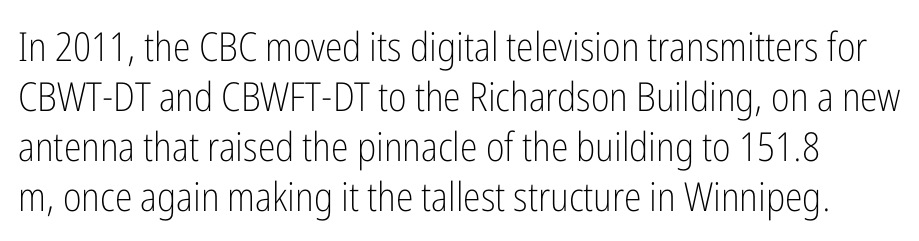
Q: Is the text bold? A: No.
Q: Is the text italic (slanted)? A: No, it is upright.
Q: Is the typeface a serif or a sans-serif typeface? A: Sans-serif.
Q: Is the text underlined? A: No.
Q: Is the spacing between letters normal or unusually wide? A: Normal.
Q: Is the spacing between lines tight, normal or loose? A: Normal.
Q: Width (condensed, normal, or wide)? A: Condensed.
Q: Stroke contrast? A: Low.
Q: x-height? A: Medium.
Q: Monospaced? A: No.
